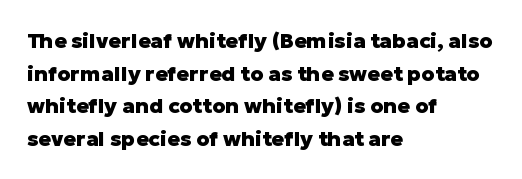
{"italic": "no", "bold": "yes", "underline": "no", "align": "left", "line_spacing": "normal", "line_spacing_ratio": 1.55, "letter_spacing": "normal", "letter_spacing_em": 0.0, "glyph_px": 21}
